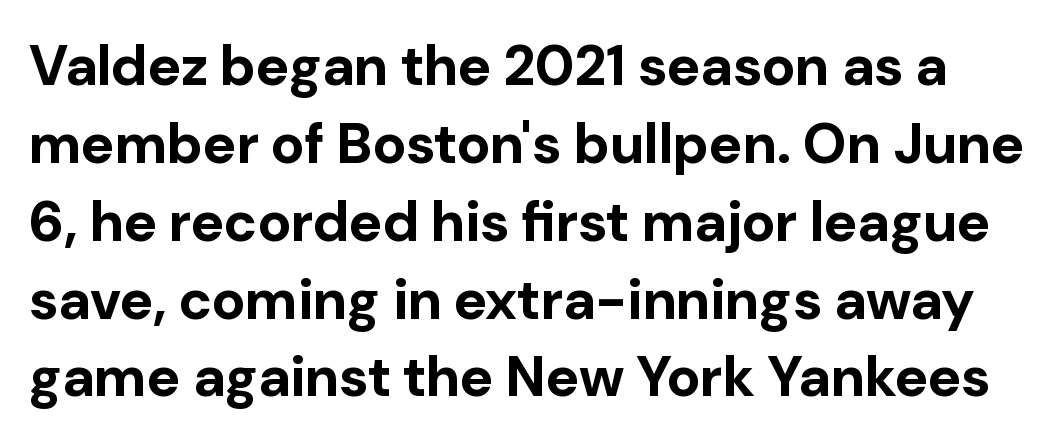
The image shows 56 px bold sans-serif type, upright; set normal line spacing (1.39x), normal letter spacing, not underlined; low stroke contrast and a medium x-height.
